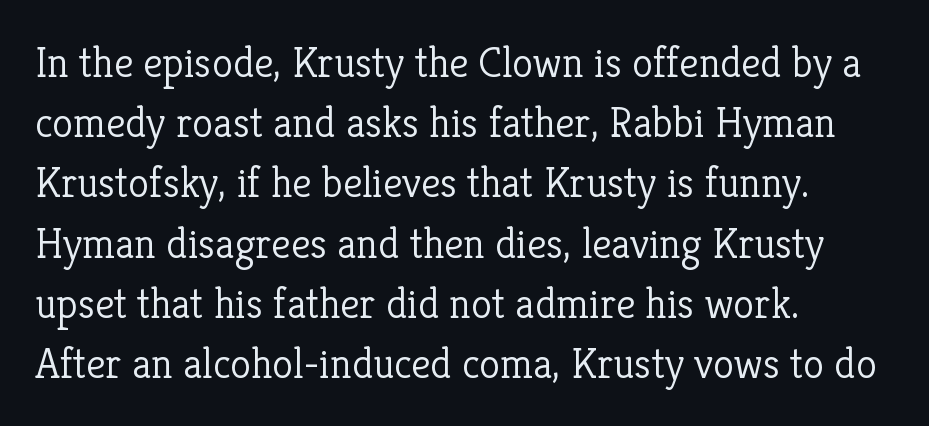
Q: Is the text bold? A: No.
Q: Is the text italic (slanted)? A: No, it is upright.
Q: Is the typeface a serif or a sans-serif typeface? A: Serif.
Q: Is the text underlined? A: No.
Q: How is the paragraph aligned? A: Left-aligned.
Q: Is the spacing between letters normal or unusually wide? A: Normal.
Q: Is the spacing between lines tight, normal or loose? A: Normal.
Q: Width (condensed, normal, or wide)? A: Normal.
Q: Stroke contrast? A: Low.
Q: x-height? A: Medium.
Q: Monospaced? A: No.
